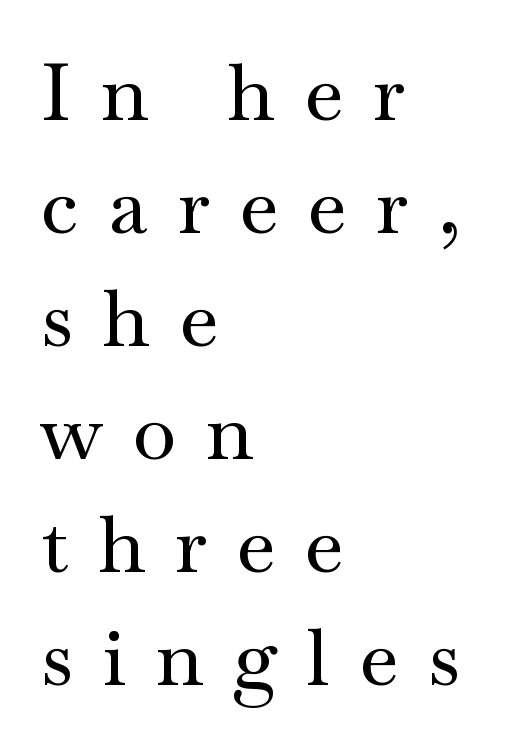
Q: Is the text italic (slanted)? A: No, it is upright.
Q: Is the typeface a serif or a sans-serif typeface? A: Serif.
Q: Is the text underlined? A: No.
Q: How is the paragraph aligned? A: Left-aligned.
Q: Is the spacing between letters normal or unusually wide? A: Unusually wide.
Q: Is the spacing between lines tight, normal or loose? A: Normal.
Q: Width (condensed, normal, or wide)? A: Wide.
Q: Stroke contrast? A: Medium.
Q: x-height? A: Small.
Q: Monospaced? A: No.
